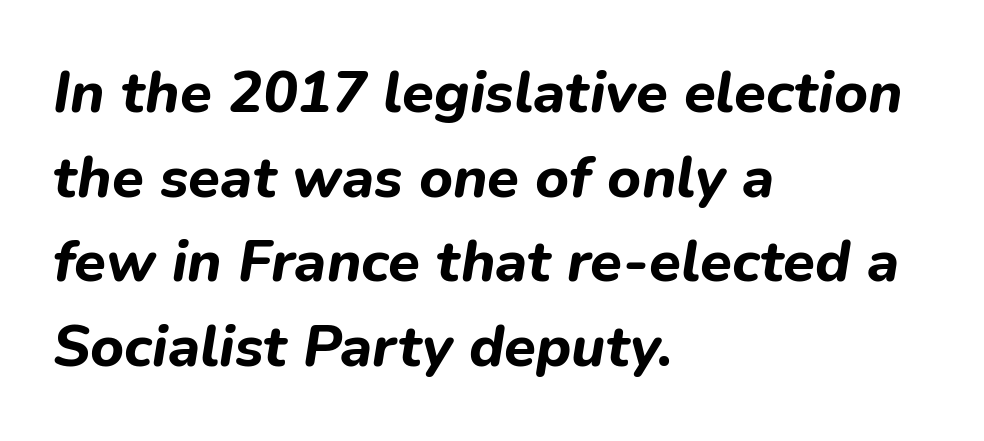
The image shows 58 px bold type, italic (leaning right); set left-aligned, normal line spacing (1.46x), normal letter spacing, not underlined; low stroke contrast and a medium x-height.
